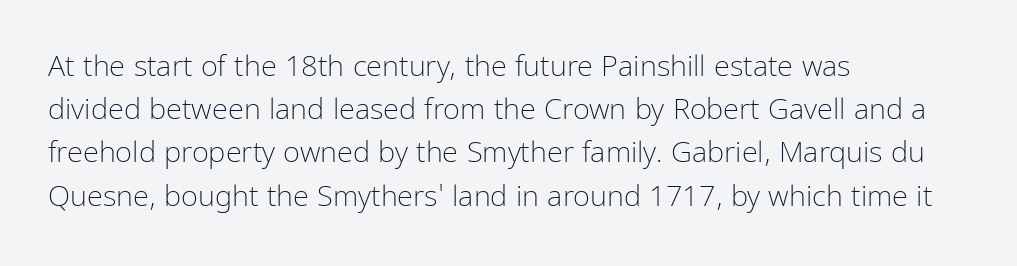
Q: Is the text bold? A: No.
Q: Is the text italic (slanted)? A: No, it is upright.
Q: Is the typeface a serif or a sans-serif typeface? A: Sans-serif.
Q: Is the text underlined? A: No.
Q: How is the paragraph aligned? A: Left-aligned.
Q: Is the spacing between letters normal or unusually wide? A: Normal.
Q: Is the spacing between lines tight, normal or loose? A: Normal.
Q: Width (condensed, normal, or wide)? A: Condensed.
Q: Stroke contrast? A: Low.
Q: x-height? A: Medium.
Q: Monospaced? A: No.
